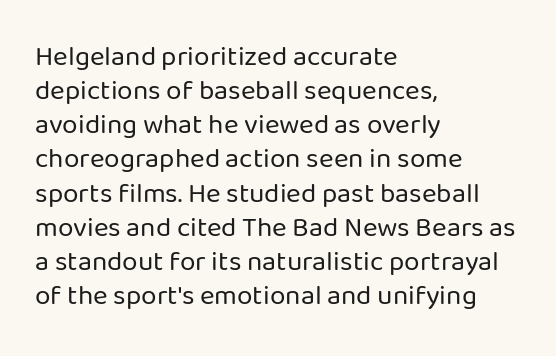
Q: Is the text bold? A: No.
Q: Is the text italic (slanted)? A: No, it is upright.
Q: Is the typeface a serif or a sans-serif typeface? A: Sans-serif.
Q: Is the text underlined? A: No.
Q: How is the paragraph aligned? A: Left-aligned.
Q: Is the spacing between letters normal or unusually wide? A: Normal.
Q: Width (condensed, normal, or wide)? A: Normal.
Q: Stroke contrast? A: Low.
Q: x-height? A: Medium.
Q: Monospaced? A: No.
